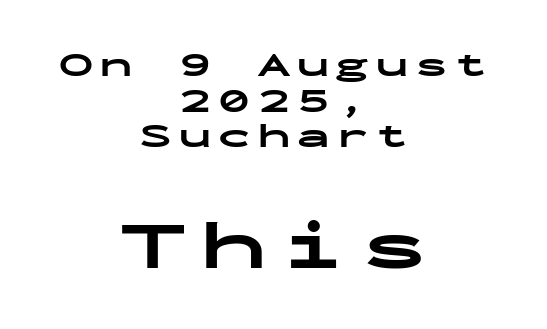
Q: Is the text bold? A: Yes.
Q: Is the text italic (slanted)? A: No, it is upright.
Q: Is the typeface a serif or a sans-serif typeface? A: Sans-serif.
Q: Is the text underlined? A: No.
Q: How is the paragraph aligned? A: Centered.
Q: Is the spacing between lines tight, normal or loose? A: Tight.
Q: Which block of text is set in a larger size, the first (top) or the second (bottom)? A: The second (bottom) one.
Q: Width (condensed, normal, or wide)? A: Wide.
Q: Stroke contrast? A: Low.
Q: x-height? A: Medium.
Q: Monospaced? A: Yes.
